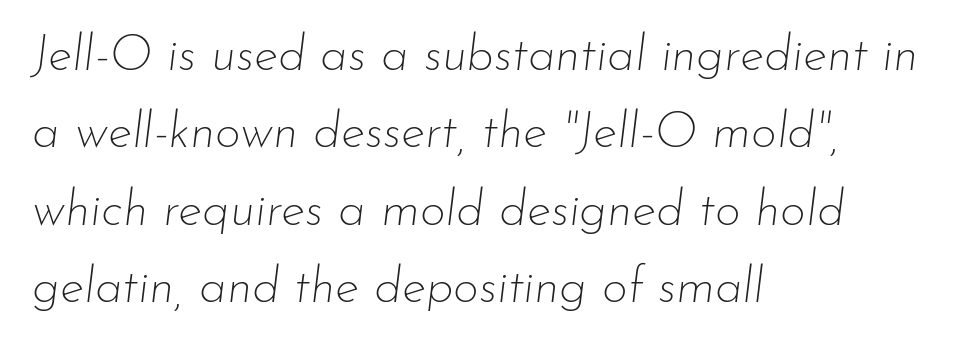
Q: Is the text bold? A: No.
Q: Is the text italic (slanted)? A: Yes, it leans right by about 7 degrees.
Q: Is the text underlined? A: No.
Q: How is the paragraph aligned? A: Left-aligned.
Q: Is the spacing between letters normal or unusually wide? A: Normal.
Q: Is the spacing between lines tight, normal or loose? A: Normal.
Q: Width (condensed, normal, or wide)? A: Normal.
Q: Stroke contrast? A: Low.
Q: x-height? A: Small.
Q: Monospaced? A: No.
